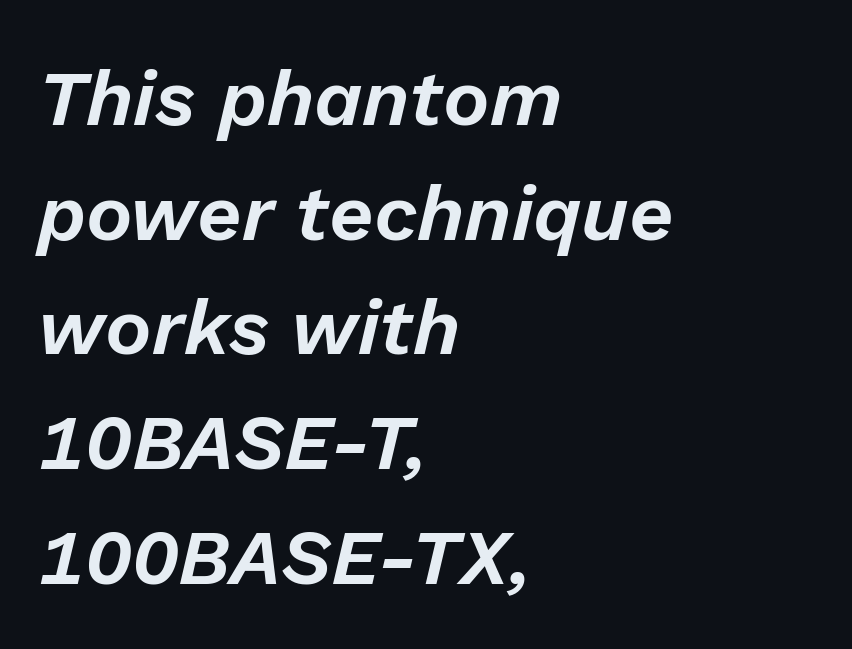
The line texture is even and compact thanks to regular tracking. The rendering uses natural spacing where letterforms have individual widths. The ragged edge is on the right, which tells us the setting is flush left. Notice how the stems are inclined rather than vertical — that's the hallmark of italics.
